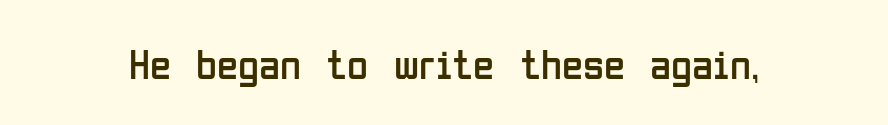
{"serif": "no", "italic": "no", "bold": "no", "weight": "regular", "width": "condensed", "stroke_contrast": "low", "x_height": "medium", "monospaced": "no", "underline": "no", "letter_spacing": "normal", "letter_spacing_em": 0.0, "glyph_px": 43}
